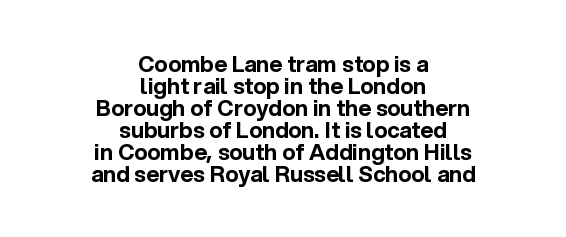
Q: Is the text bold? A: Yes.
Q: Is the text italic (slanted)? A: No, it is upright.
Q: Is the text underlined? A: No.
Q: How is the paragraph aligned? A: Centered.
Q: Is the spacing between letters normal or unusually wide? A: Normal.
Q: Is the spacing between lines tight, normal or loose? A: Tight.
